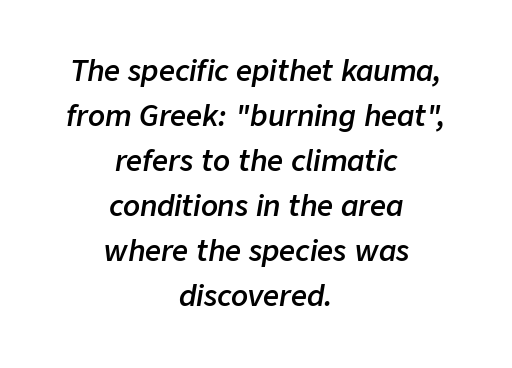
Q: Is the text bold? A: Semi-bold.
Q: Is the text italic (slanted)? A: Yes, it leans right by about 9 degrees.
Q: Is the text underlined? A: No.
Q: How is the paragraph aligned? A: Centered.
Q: Is the spacing between letters normal or unusually wide? A: Normal.
Q: Is the spacing between lines tight, normal or loose? A: Normal.
Q: Width (condensed, normal, or wide)? A: Normal.
Q: Stroke contrast? A: Low.
Q: x-height? A: Medium.
Q: Monospaced? A: No.
